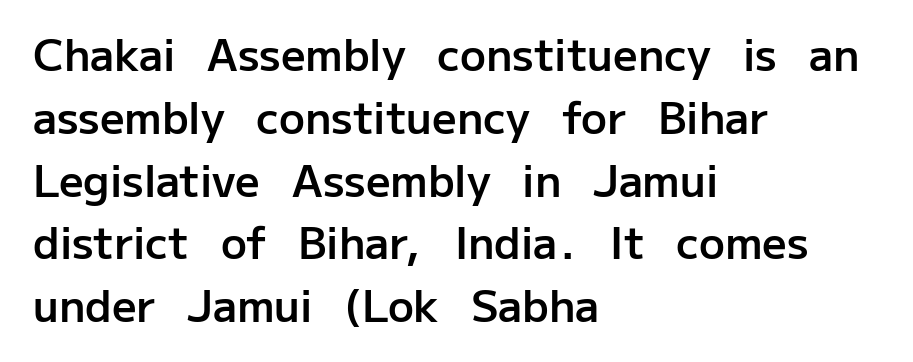
The image shows 43 px semibold sans-serif type, upright; set left-aligned, normal line spacing (1.46x), normal letter spacing, not underlined; low stroke contrast and a medium x-height.
